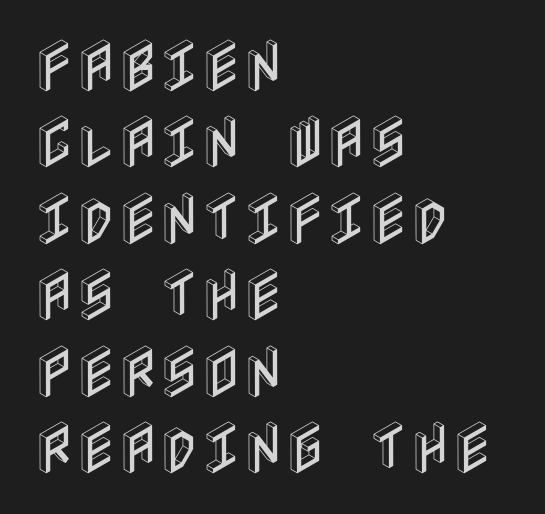
Q: Is the text italic (slanted)? A: No, it is upright.
Q: Is the text underlined? A: No.
Q: How is the paragraph aligned? A: Left-aligned.
Q: Is the spacing between letters normal or unusually wide? A: Normal.
Q: Is the spacing between lines tight, normal or loose? A: Normal.
Q: Width (condensed, normal, or wide)? A: Condensed.
Q: x-height? A: Large.
